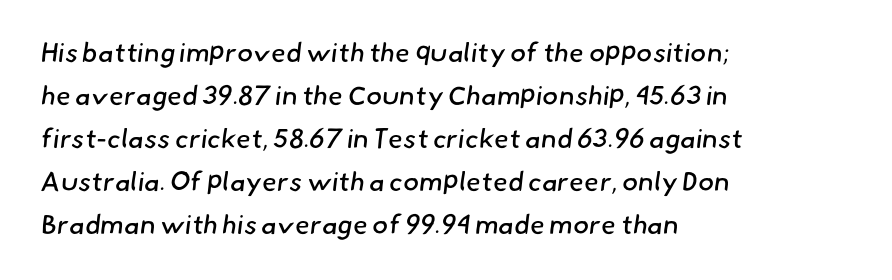
Q: Is the text bold? A: No.
Q: Is the text underlined? A: No.
Q: How is the paragraph aligned? A: Left-aligned.
Q: Is the spacing between letters normal or unusually wide? A: Normal.
Q: Is the spacing between lines tight, normal or loose? A: Normal.
